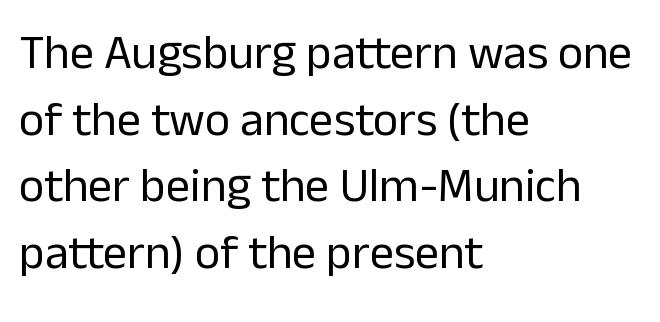
Q: Is the text bold? A: No.
Q: Is the text italic (slanted)? A: No, it is upright.
Q: Is the typeface a serif or a sans-serif typeface? A: Sans-serif.
Q: Is the text underlined? A: No.
Q: How is the paragraph aligned? A: Left-aligned.
Q: Is the spacing between letters normal or unusually wide? A: Normal.
Q: Is the spacing between lines tight, normal or loose? A: Normal.
Q: Width (condensed, normal, or wide)? A: Normal.
Q: Stroke contrast? A: Low.
Q: x-height? A: Medium.
Q: Monospaced? A: No.
